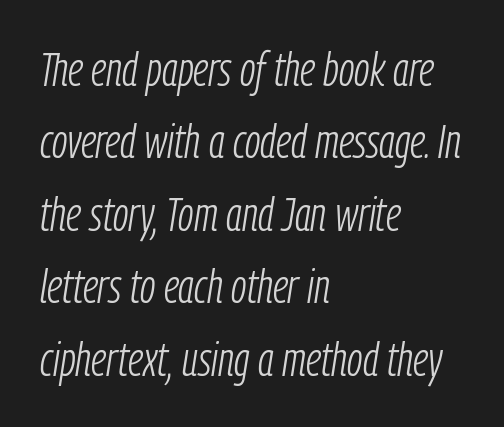
Between one letter and the next there's only the usual sliver of space. The strokes carry an ordinary text weight at most. Successive baselines arrive at the customary interval. This sample is left-justified, so line endings fall wherever the words run out. Words float on clear page, feet unadorned.
